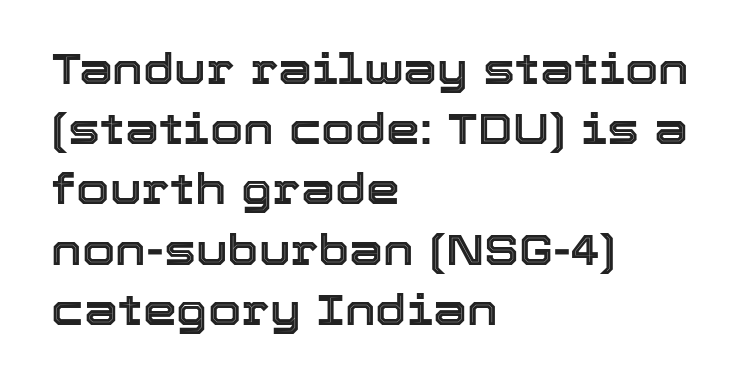
The image shows 43 px text type, upright; set left-aligned, normal line spacing (1.4x), normal letter spacing, not underlined; a medium x-height.
